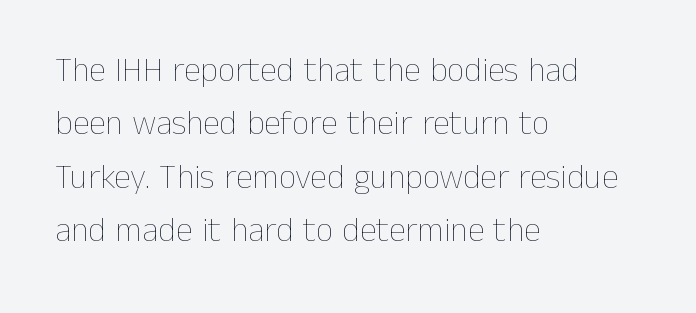
Q: Is the text bold? A: No.
Q: Is the text italic (slanted)? A: No, it is upright.
Q: Is the text underlined? A: No.
Q: How is the paragraph aligned? A: Left-aligned.
Q: Is the spacing between letters normal or unusually wide? A: Normal.
Q: Is the spacing between lines tight, normal or loose? A: Normal.
Q: Width (condensed, normal, or wide)? A: Normal.
Q: Stroke contrast? A: Low.
Q: x-height? A: Medium.
Q: Monospaced? A: No.
